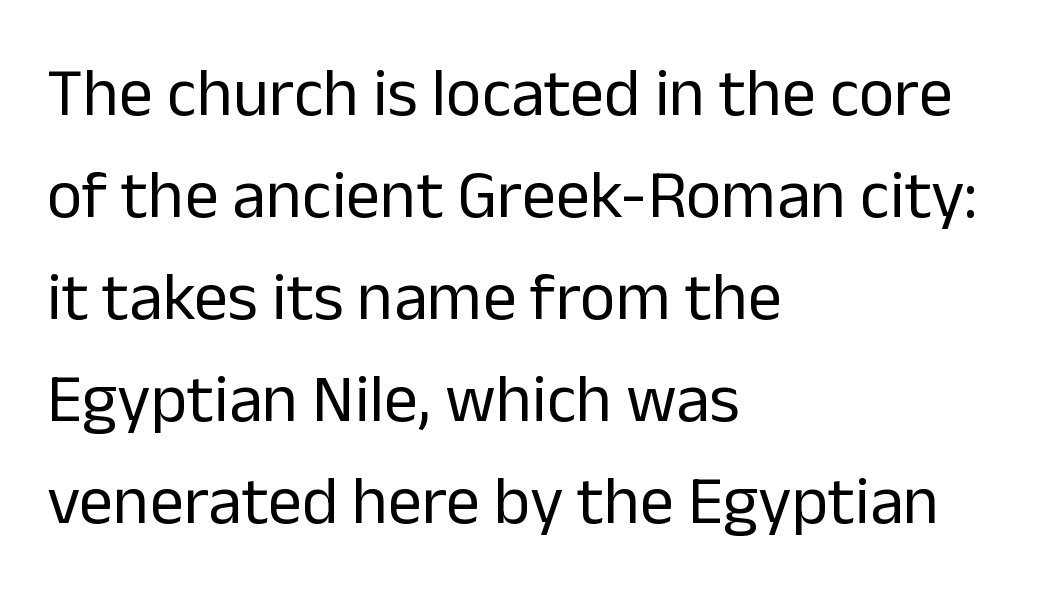
Q: Is the text bold? A: No.
Q: Is the text italic (slanted)? A: No, it is upright.
Q: Is the typeface a serif or a sans-serif typeface? A: Sans-serif.
Q: Is the text underlined? A: No.
Q: How is the paragraph aligned? A: Left-aligned.
Q: Is the spacing between letters normal or unusually wide? A: Normal.
Q: Is the spacing between lines tight, normal or loose? A: Normal.
Q: Width (condensed, normal, or wide)? A: Normal.
Q: Stroke contrast? A: Low.
Q: x-height? A: Medium.
Q: Monospaced? A: No.
